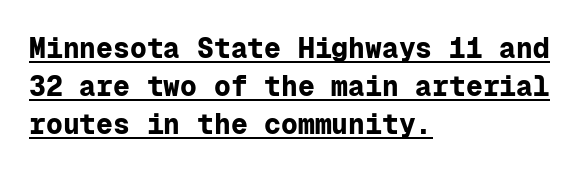
Q: Is the text bold? A: Yes.
Q: Is the text italic (slanted)? A: No, it is upright.
Q: Is the typeface a serif or a sans-serif typeface? A: Sans-serif.
Q: Is the text underlined? A: Yes.
Q: How is the paragraph aligned? A: Left-aligned.
Q: Is the spacing between letters normal or unusually wide? A: Normal.
Q: Is the spacing between lines tight, normal or loose? A: Normal.
Q: Width (condensed, normal, or wide)? A: Normal.
Q: Stroke contrast? A: Low.
Q: x-height? A: Medium.
Q: Monospaced? A: Yes.
